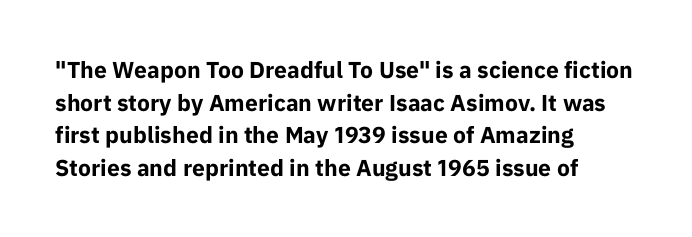
The image shows 23 px bold type, upright; set left-aligned, normal line spacing (1.42x), normal letter spacing, not underlined.
